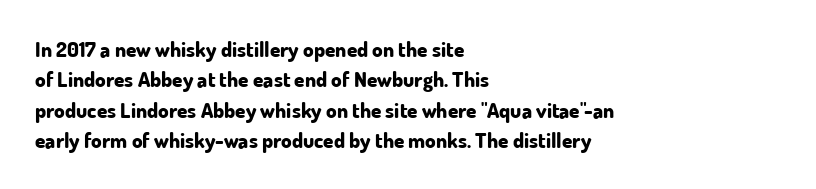
Notice how the stems are strictly vertical — no italics here. These words are printed bold, with thick strokes throughout. Leading: standard. You could call the tracking neutral — neither tight nor loose. The rendering anchors every line to the left-hand side. The words here are not underlined.
